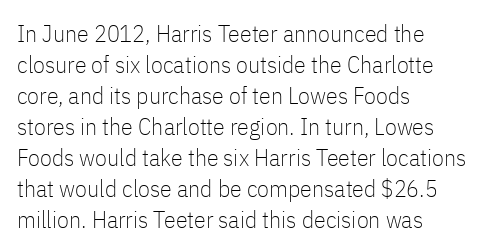
Q: Is the text bold? A: No.
Q: Is the text italic (slanted)? A: No, it is upright.
Q: Is the text underlined? A: No.
Q: How is the paragraph aligned? A: Left-aligned.
Q: Is the spacing between letters normal or unusually wide? A: Normal.
Q: Is the spacing between lines tight, normal or loose? A: Normal.
